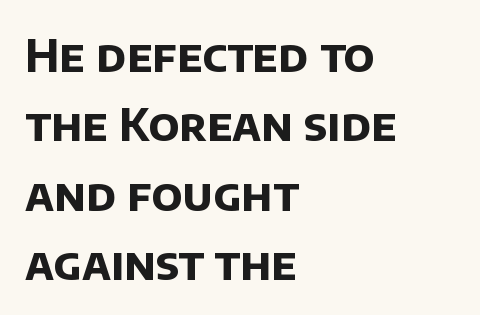
The image shows 45 px bold sans-serif type; set left-aligned, normal line spacing (1.54x), normal letter spacing, not underlined; low stroke contrast and a large x-height.
